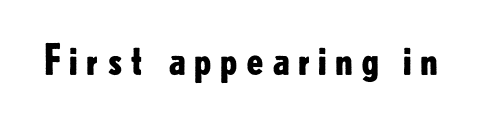
{"serif": "no", "italic": "no", "bold": "yes", "weight": "bold", "width": "normal", "stroke_contrast": "low", "x_height": "small", "monospaced": "no", "underline": "no", "glyph_px": 41}
